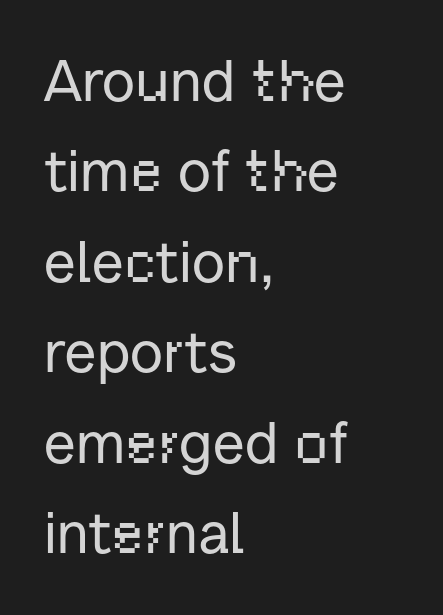
Q: Is the text italic (slanted)? A: No, it is upright.
Q: Is the typeface a serif or a sans-serif typeface? A: Sans-serif.
Q: Is the text underlined? A: No.
Q: How is the paragraph aligned? A: Left-aligned.
Q: Is the spacing between letters normal or unusually wide? A: Normal.
Q: Is the spacing between lines tight, normal or loose? A: Normal.
Q: Width (condensed, normal, or wide)? A: Normal.
Q: Stroke contrast? A: Low.
Q: x-height? A: Medium.
Q: Monospaced? A: No.
